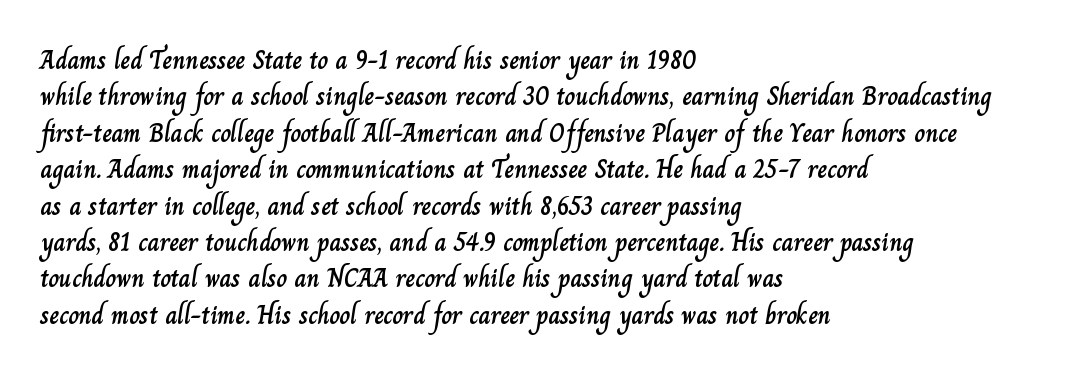
{"underline": "no", "align": "left", "line_spacing": "normal", "line_spacing_ratio": 1.4, "letter_spacing": "normal", "letter_spacing_em": 0.0, "glyph_px": 26}
